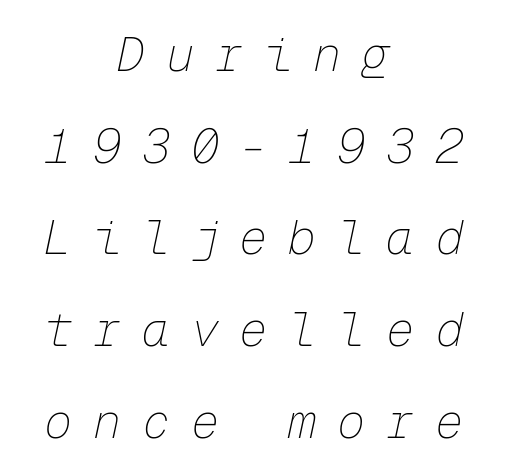
The image shows 47 px thin type, italic (leaning right), monospaced; set centered, loose line spacing (1.95x), unusually wide letter spacing (+0.44 em), not underlined; low stroke contrast and a medium x-height.
